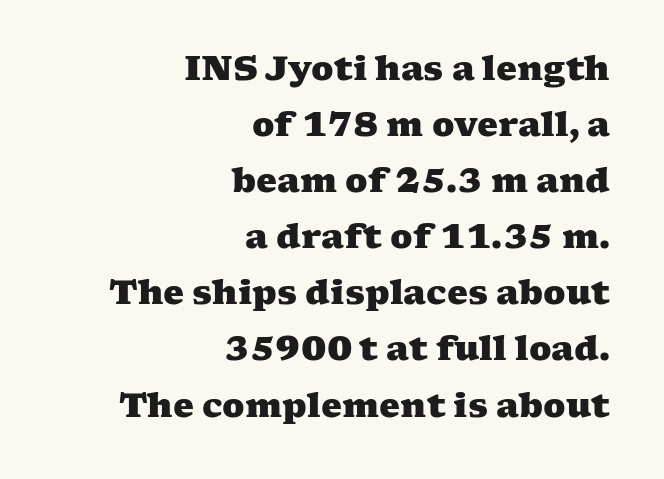
{"serif": "yes", "bold": "yes", "weight": "heavy", "width": "wide", "stroke_contrast": "medium", "x_height": "medium", "monospaced": "no", "underline": "no", "align": "right", "line_spacing": "normal", "line_spacing_ratio": 1.7, "letter_spacing": "normal", "letter_spacing_em": 0.0, "glyph_px": 33}
